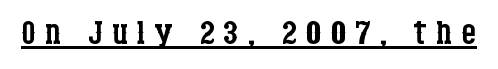
Somebody hit Ctrl+U on this one — the words are underlined. Ink coverage per letter is moderate at most. Proportional: the letters do not fall into vertical columns. The letters stand upright; this is a roman face.
